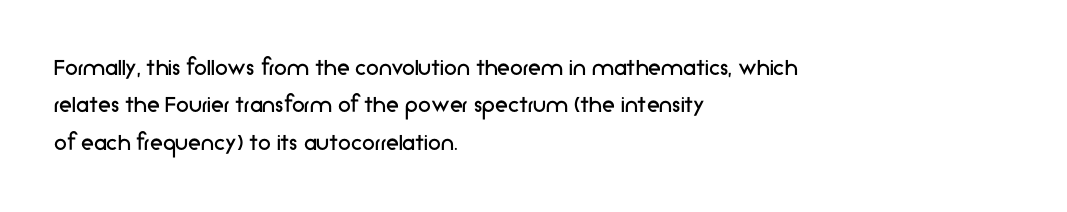
Is the letter spacing exaggerated? No — it looks like the ordinary default. This block has exactly the height ordinary leading produces. This is the regular roman posture of the typeface. Weight: not bold — regular or lighter.
